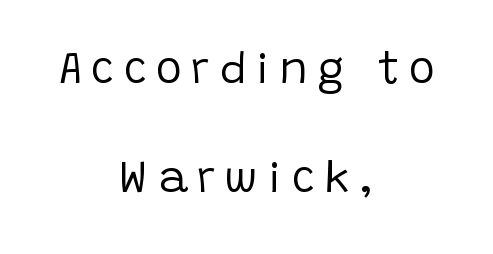
Q: Is the text bold? A: No.
Q: Is the text italic (slanted)? A: No, it is upright.
Q: Is the typeface a serif or a sans-serif typeface? A: Sans-serif.
Q: Is the text underlined? A: No.
Q: How is the paragraph aligned? A: Centered.
Q: Is the spacing between letters normal or unusually wide? A: Unusually wide.
Q: Is the spacing between lines tight, normal or loose? A: Loose.
Q: Width (condensed, normal, or wide)? A: Normal.
Q: Stroke contrast? A: Low.
Q: x-height? A: Large.
Q: Monospaced? A: No.
